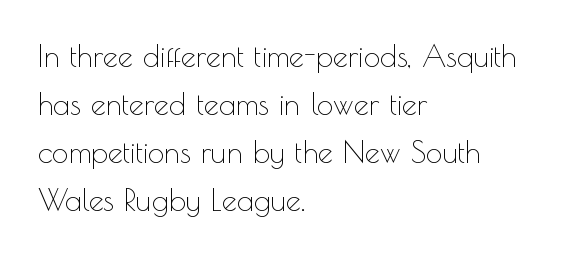
The image shows 30 px thin sans-serif type, upright; set left-aligned, normal line spacing (1.6x), normal letter spacing, not underlined; a small x-height.
